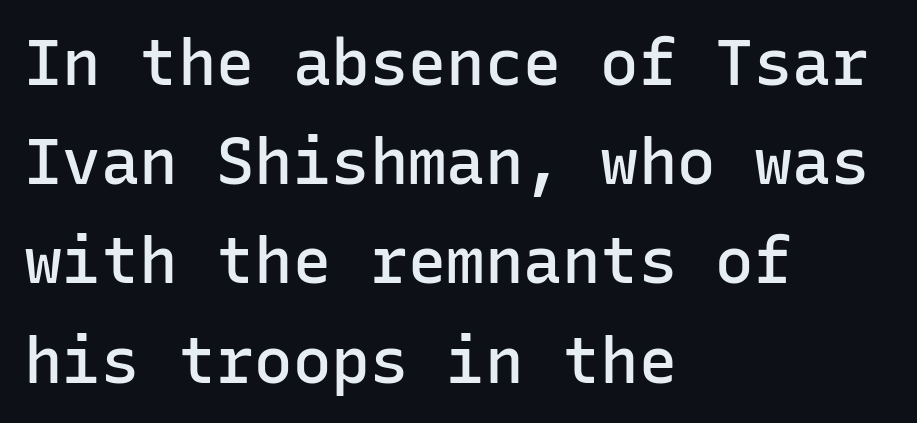
Q: Is the text bold? A: Semi-bold.
Q: Is the text italic (slanted)? A: No, it is upright.
Q: Is the typeface a serif or a sans-serif typeface? A: Sans-serif.
Q: Is the text underlined? A: No.
Q: How is the paragraph aligned? A: Left-aligned.
Q: Is the spacing between letters normal or unusually wide? A: Normal.
Q: Is the spacing between lines tight, normal or loose? A: Normal.
Q: Width (condensed, normal, or wide)? A: Normal.
Q: Stroke contrast? A: Low.
Q: x-height? A: Medium.
Q: Monospaced? A: Yes.
